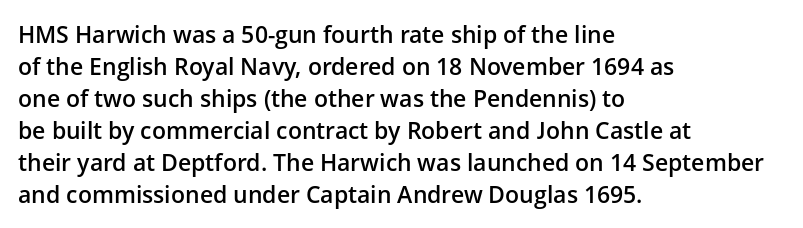
Q: Is the text bold? A: Semi-bold.
Q: Is the text italic (slanted)? A: No, it is upright.
Q: Is the text underlined? A: No.
Q: How is the paragraph aligned? A: Left-aligned.
Q: Is the spacing between letters normal or unusually wide? A: Normal.
Q: Is the spacing between lines tight, normal or loose? A: Normal.
